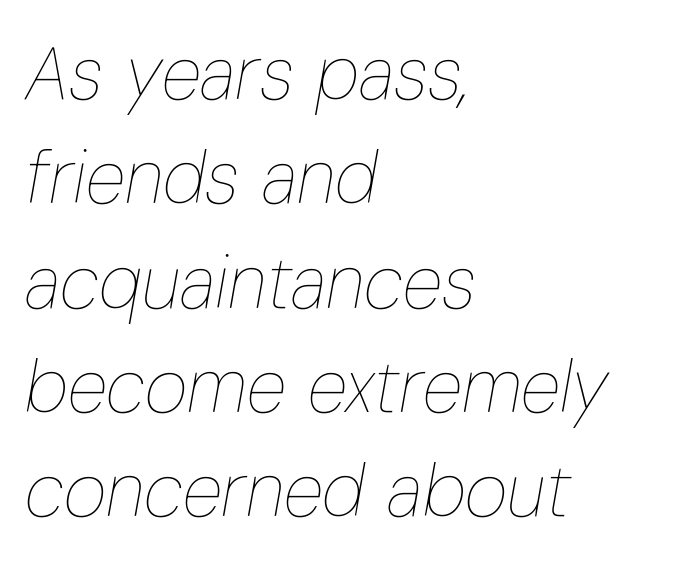
{"italic": "yes", "lean": "right", "slant_degrees": 10, "bold": "no", "weight": "thin", "width": "condensed", "stroke_contrast": "low", "x_height": "medium", "monospaced": "no", "underline": "no", "align": "left", "line_spacing": "normal", "line_spacing_ratio": 1.41, "letter_spacing": "normal", "letter_spacing_em": 0.0, "glyph_px": 74}
